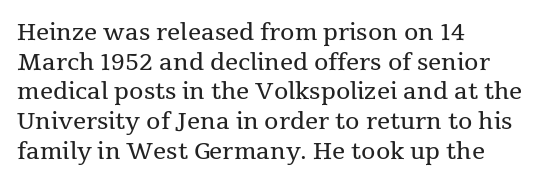
The lines sit at an ordinary, default distance from one another. The rag falls on the right side of this text block. The characters are drawn with everyday or finer stroke widths. Descender tails drop into unmarked territory.
